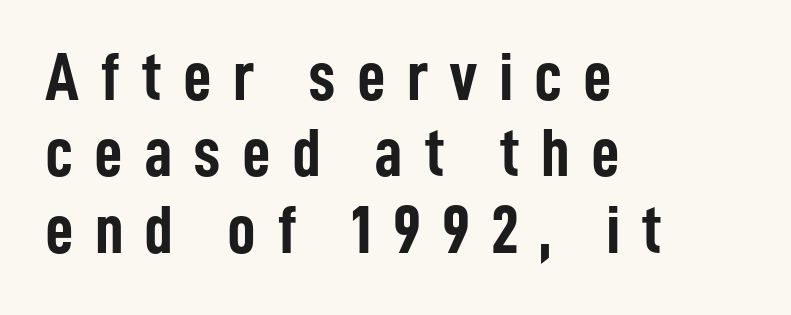
Q: Is the text bold? A: Yes.
Q: Is the text italic (slanted)? A: No, it is upright.
Q: Is the typeface a serif or a sans-serif typeface? A: Sans-serif.
Q: Is the text underlined? A: No.
Q: How is the paragraph aligned? A: Left-aligned.
Q: Is the spacing between letters normal or unusually wide? A: Unusually wide.
Q: Is the spacing between lines tight, normal or loose? A: Tight.
Q: Width (condensed, normal, or wide)? A: Condensed.
Q: Stroke contrast? A: Low.
Q: x-height? A: Medium.
Q: Monospaced? A: No.
